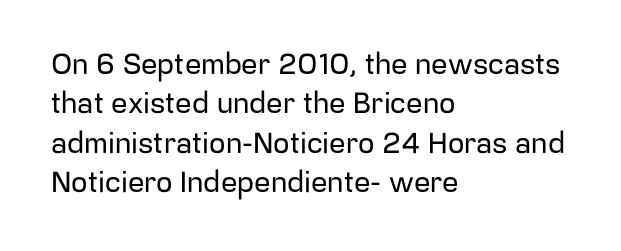
The image shows 29 px sans-serif type, upright; set left-aligned, normal line spacing (1.36x), normal letter spacing, not underlined; low stroke contrast and a medium x-height.
